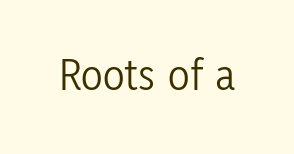
The passage shown has conventional tracking throughout. If you drew a line through each stem, it would be perfectly vertical. Weight: not bold — regular or lighter. Typographically, this falls in the sans-serif category. Underline: absent.
